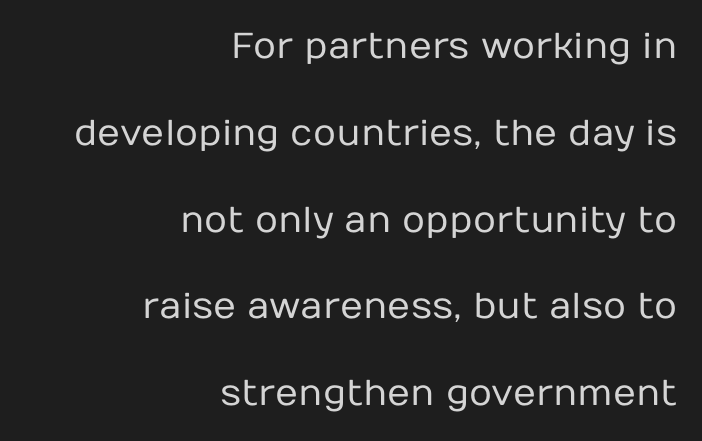
Q: Is the text bold? A: No.
Q: Is the text italic (slanted)? A: No, it is upright.
Q: Is the typeface a serif or a sans-serif typeface? A: Sans-serif.
Q: Is the text underlined? A: No.
Q: How is the paragraph aligned? A: Right-aligned.
Q: Is the spacing between letters normal or unusually wide? A: Normal.
Q: Is the spacing between lines tight, normal or loose? A: Loose.
Q: Width (condensed, normal, or wide)? A: Normal.
Q: Stroke contrast? A: Low.
Q: x-height? A: Medium.
Q: Monospaced? A: No.
